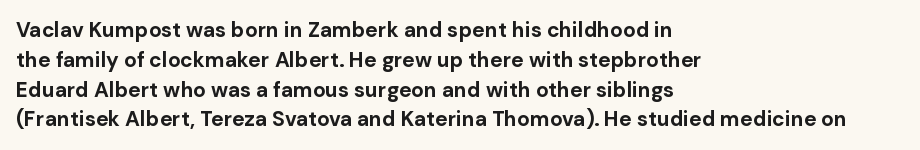
{"italic": "no", "bold": "yes", "underline": "no", "align": "left", "line_spacing": "normal", "line_spacing_ratio": 1.42, "letter_spacing": "normal", "letter_spacing_em": 0.0, "glyph_px": 21}
